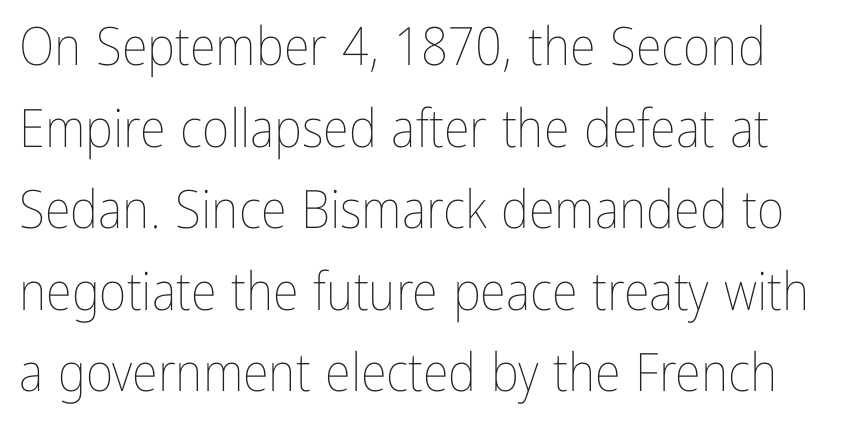
Q: Is the text bold? A: No.
Q: Is the text italic (slanted)? A: No, it is upright.
Q: Is the text underlined? A: No.
Q: Is the spacing between letters normal or unusually wide? A: Normal.
Q: Is the spacing between lines tight, normal or loose? A: Normal.
Q: Width (condensed, normal, or wide)? A: Condensed.
Q: Stroke contrast? A: Low.
Q: x-height? A: Medium.
Q: Monospaced? A: No.
